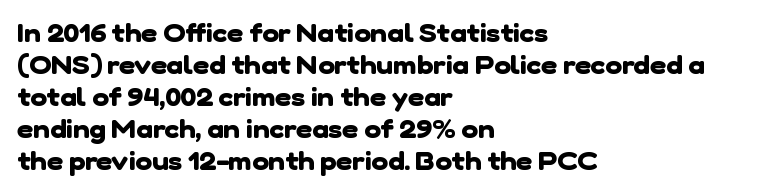
{"bold": "yes", "underline": "no", "align": "left", "line_spacing": "normal", "line_spacing_ratio": 1.28, "letter_spacing": "normal", "letter_spacing_em": 0.0, "glyph_px": 25}
